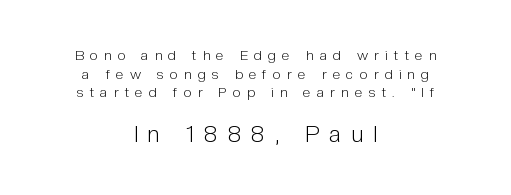
Is there any slant? The stems are plumb. Baseline-to-baseline distance is the conventional proportion of letter height. Decoration check: the copy has no underline. Between one letter and the next there's a generous, obvious gap.
